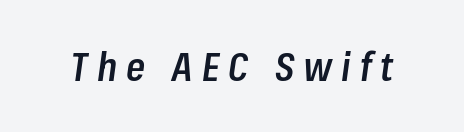
{"italic": "yes", "lean": "right", "slant_degrees": 8, "bold": "semi", "weight": "semibold", "width": "condensed", "stroke_contrast": "low", "x_height": "medium", "monospaced": "no", "underline": "no", "letter_spacing": "wide", "letter_spacing_em": 0.24, "glyph_px": 39}
